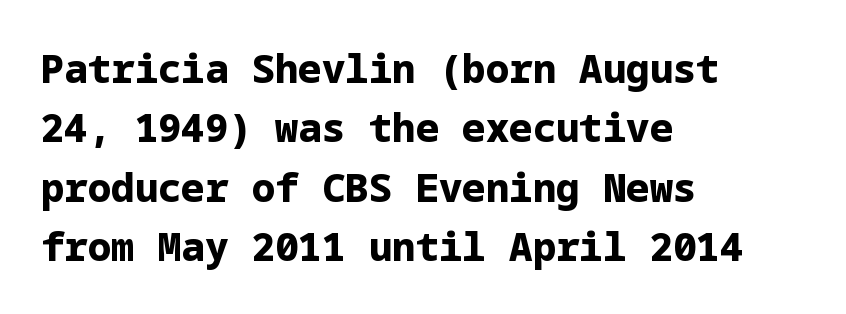
Q: Is the text bold? A: Yes.
Q: Is the text italic (slanted)? A: No, it is upright.
Q: Is the typeface a serif or a sans-serif typeface? A: Sans-serif.
Q: Is the text underlined? A: No.
Q: How is the paragraph aligned? A: Left-aligned.
Q: Is the spacing between letters normal or unusually wide? A: Normal.
Q: Is the spacing between lines tight, normal or loose? A: Normal.
Q: Width (condensed, normal, or wide)? A: Normal.
Q: Stroke contrast? A: Low.
Q: x-height? A: Medium.
